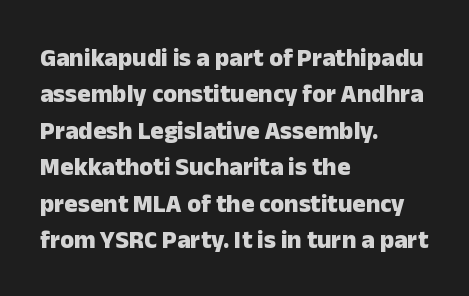
The letters are bold, with thick, heavy strokes. If you measured baseline to baseline, you'd find a middling distance. Posture: straight, roman, zero tilt. No word sits above an underline.
